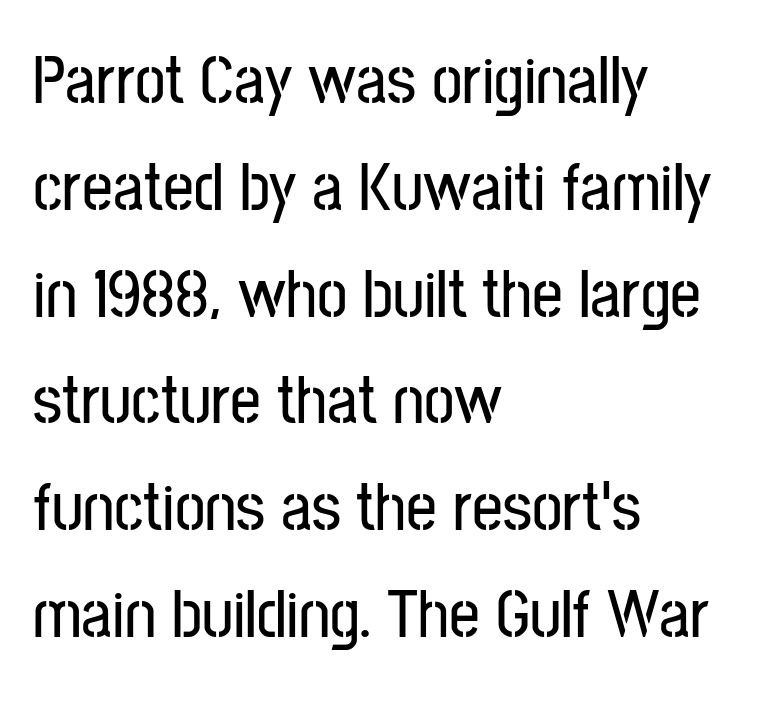
Q: Is the text italic (slanted)? A: No, it is upright.
Q: Is the typeface a serif or a sans-serif typeface? A: Sans-serif.
Q: Is the text underlined? A: No.
Q: How is the paragraph aligned? A: Left-aligned.
Q: Is the spacing between letters normal or unusually wide? A: Normal.
Q: Is the spacing between lines tight, normal or loose? A: Normal.
Q: Width (condensed, normal, or wide)? A: Condensed.
Q: Stroke contrast? A: Low.
Q: x-height? A: Medium.
Q: Monospaced? A: No.
